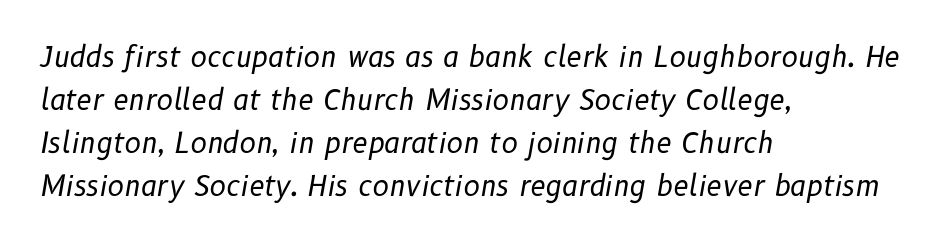
This rendering features lettering with no underline. Tracking value appears to be zero — textbook default spacing. Character widths vary here, with narrow letters taking less room than wide ones. The glyphs look as if they've been sheared to an angle. Stroke mass is kept to a normal reading level or below.
